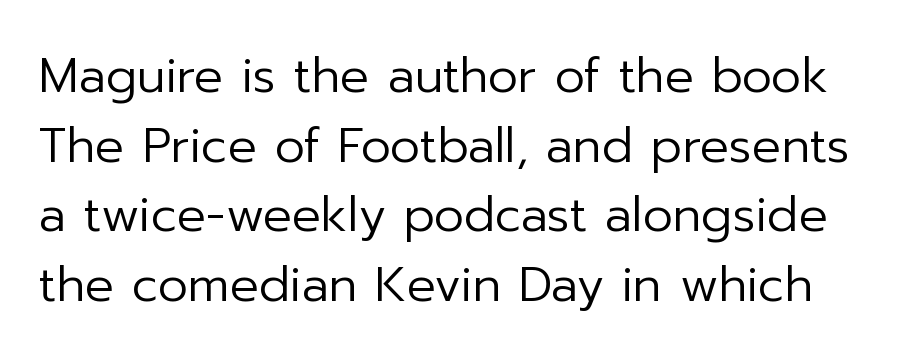
The image shows 48 px regular-weight sans-serif type, upright; set normal line spacing (1.45x), normal letter spacing, not underlined; low stroke contrast and a medium x-height.
